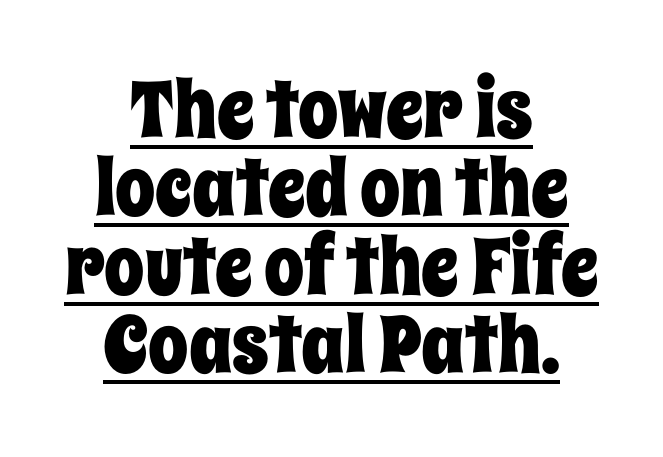
You could barely slide anything between these rows. Do the characters align in a grid? No, the font is proportional. Caption: multi-line text, centered on the measure. Looks like someone drew a line under every word here.
